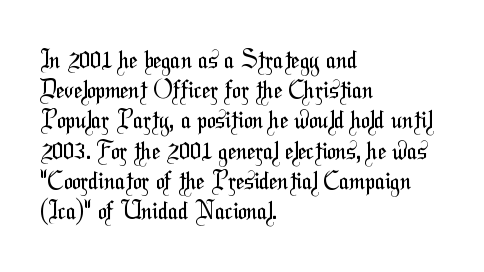
Q: Is the text bold? A: No.
Q: Is the text underlined? A: No.
Q: How is the paragraph aligned? A: Left-aligned.
Q: Is the spacing between letters normal or unusually wide? A: Normal.
Q: Is the spacing between lines tight, normal or loose? A: Normal.
